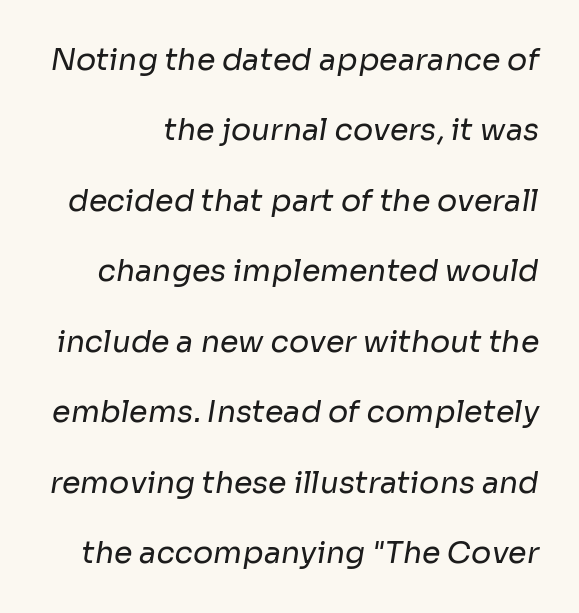
{"serif": "no", "bold": "no", "weight": "regular", "width": "normal", "stroke_contrast": "low", "x_height": "medium", "monospaced": "no", "underline": "no", "line_spacing": "loose", "line_spacing_ratio": 2.35, "letter_spacing": "normal", "letter_spacing_em": 0.0, "glyph_px": 30}
